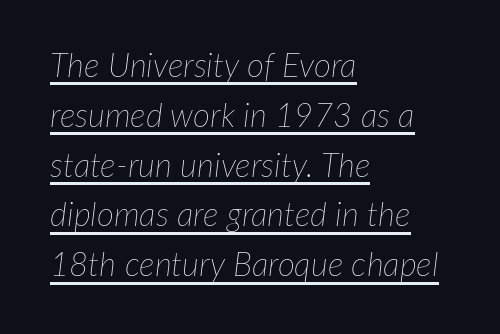
Q: Is the text bold? A: No.
Q: Is the text italic (slanted)? A: Yes, it leans right by about 7 degrees.
Q: Is the text underlined? A: Yes.
Q: How is the paragraph aligned? A: Left-aligned.
Q: Is the spacing between letters normal or unusually wide? A: Normal.
Q: Is the spacing between lines tight, normal or loose? A: Normal.
Q: Width (condensed, normal, or wide)? A: Normal.
Q: Stroke contrast? A: Low.
Q: x-height? A: Medium.
Q: Monospaced? A: No.
